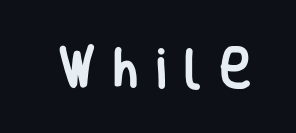
The image shows 44 px condensed sans-serif type, upright; set unusually wide letter spacing (+0.4 em), not underlined; low stroke contrast and a large x-height.
